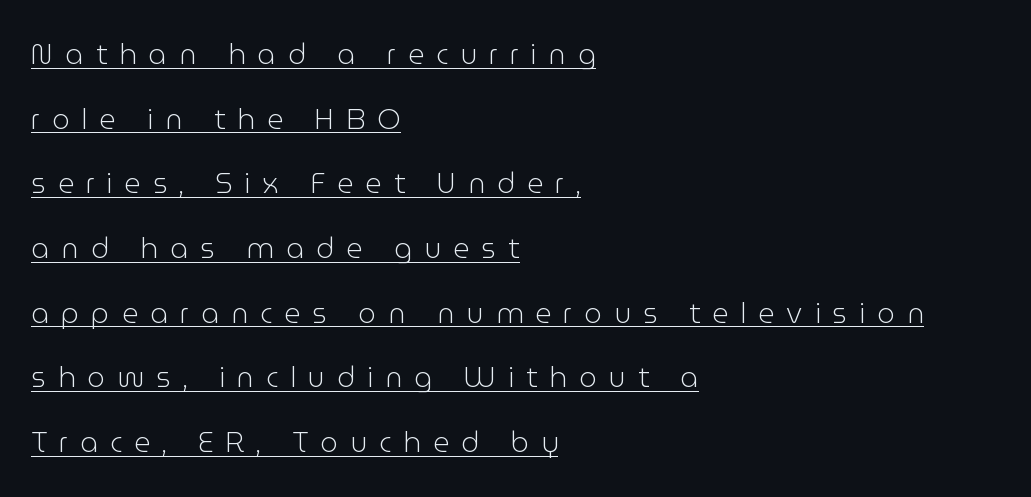
Q: Is the text bold? A: No.
Q: Is the text italic (slanted)? A: No, it is upright.
Q: Is the typeface a serif or a sans-serif typeface? A: Sans-serif.
Q: Is the text underlined? A: Yes.
Q: How is the paragraph aligned? A: Left-aligned.
Q: Is the spacing between letters normal or unusually wide? A: Unusually wide.
Q: Is the spacing between lines tight, normal or loose? A: Loose.
Q: Width (condensed, normal, or wide)? A: Normal.
Q: Stroke contrast? A: Low.
Q: x-height? A: Medium.
Q: Monospaced? A: No.
